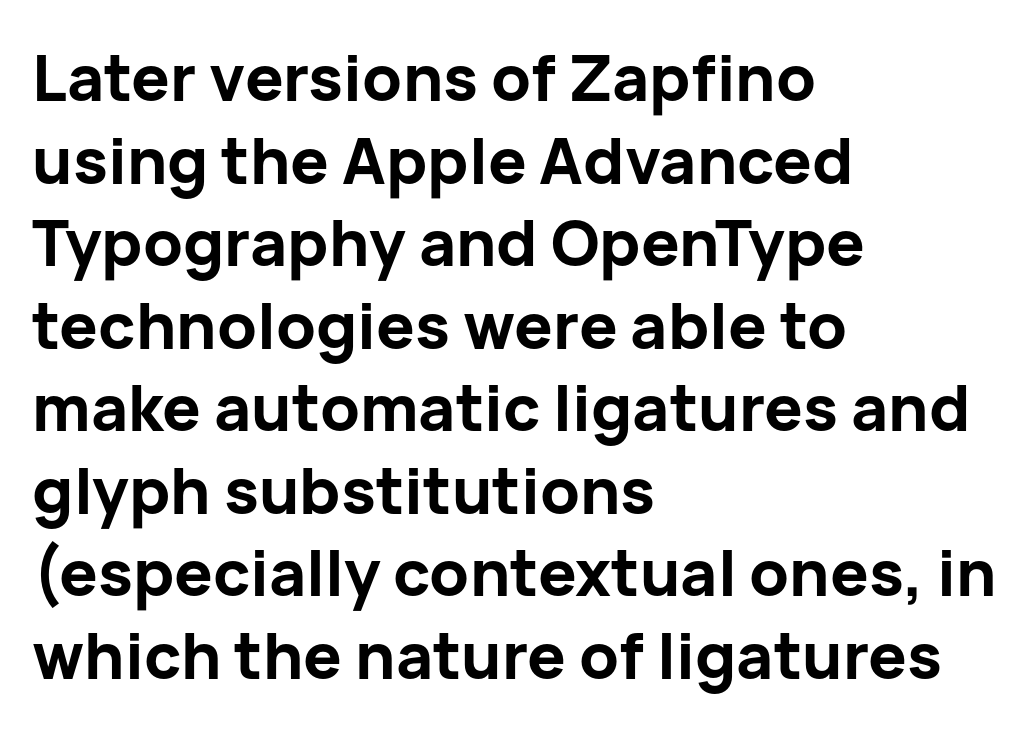
Here the glyphs are tracked normally, forming tight word shapes. The ragged edge is on the right, which tells us the setting is flush left. Do the characters align in a grid? No, the font is proportional. Upright lettering throughout. The designer went with a sans here, leaving each stem footless.
